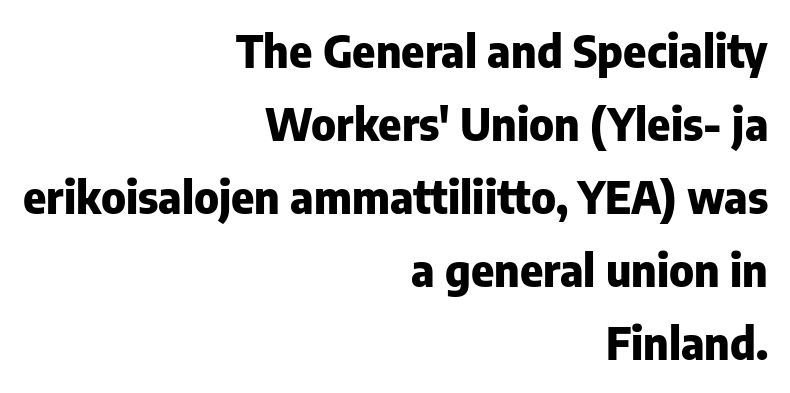
The image shows 44 px heavy sans-serif type, upright; set right-aligned, normal line spacing (1.66x), normal letter spacing, not underlined; low stroke contrast and a medium x-height.
